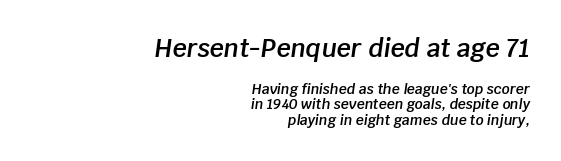
Tracking value appears to be zero — textbook default spacing. Honestly, there is no underline to notice here at all. On the weight axis this lands at semibold, roughly 600. The space between consecutive lines is stingy.
